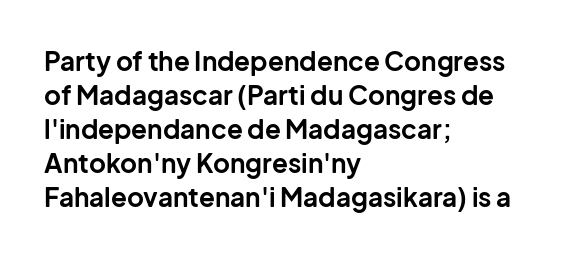
Q: Is the text bold? A: Yes.
Q: Is the text italic (slanted)? A: No, it is upright.
Q: Is the text underlined? A: No.
Q: How is the paragraph aligned? A: Left-aligned.
Q: Is the spacing between letters normal or unusually wide? A: Normal.
Q: Is the spacing between lines tight, normal or loose? A: Normal.
